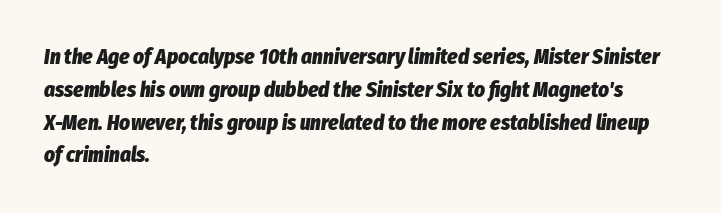
The space between consecutive lines is moderate. Each word holds together tightly as a unit, with standard inter-letter gaps. There's an unmistakable incline to the writing here. If you drew a ruler down the left edge, every line would touch it.
